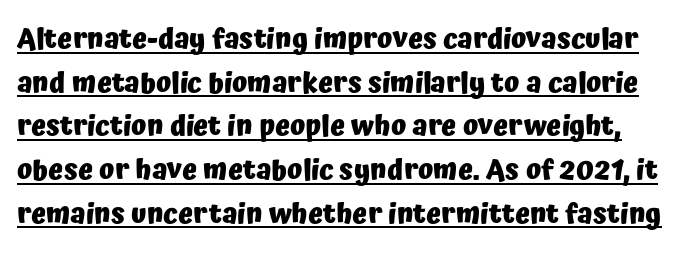
{"serif": "no", "italic": "no", "bold": "yes", "weight": "heavy", "width": "normal", "stroke_contrast": "low", "x_height": "medium", "monospaced": "no", "underline": "yes", "line_spacing": "normal", "line_spacing_ratio": 1.56, "letter_spacing": "normal", "letter_spacing_em": 0.0, "glyph_px": 28}
